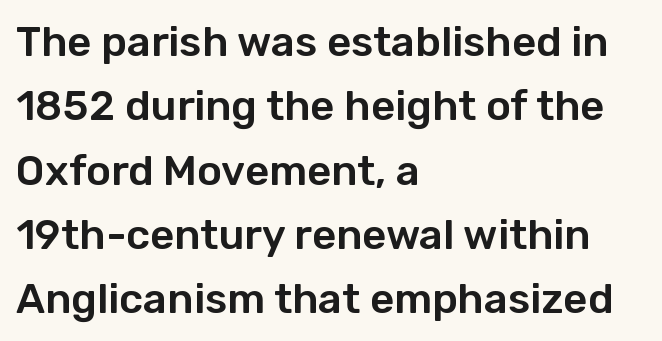
Underline: absent. Is the letter spacing exaggerated? No — it looks like the ordinary default. The line-height multiplier appears to be the usual default. Line beginnings align vertically; line endings do not. Letterform terminals end flat and unadorned throughout the passage. Upright lettering throughout.
